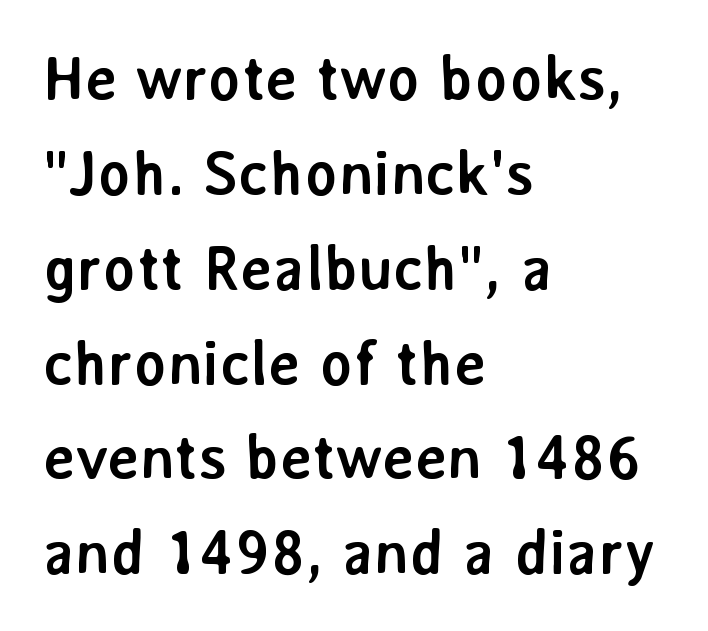
The image shows 62 px semibold sans-serif type, upright; set left-aligned, normal line spacing (1.53x), normal letter spacing, not underlined; low stroke contrast and a medium x-height.
